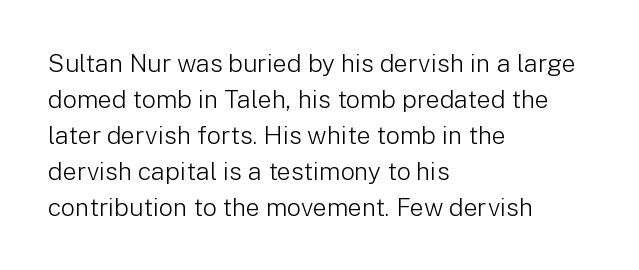
The rendering anchors every line to the left-hand side. Words appear dense and cohesive because spacing is normal. Does the leading feel generous? No, just average. A quiet, ordinary-to-light weight characterises the typeface.
